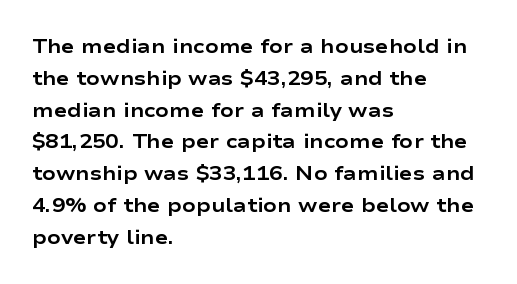
Upright lettering throughout. The foot of each line stays bare and open. Line spacing here is normal. The letters sit at their default tracking, neither squeezed nor spread. The setting favours the left margin, as ordinary paragraphs usually do. These words are printed bold, with thick strokes throughout.
